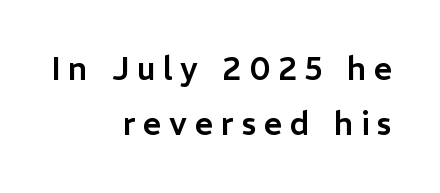
Varying glyph widths throughout — classic text-font behaviour. Characters follow at a spacing far wider than the type designer built in. It's the straight-up-and-down kind of type. Rule under the text: the space is simply empty.
